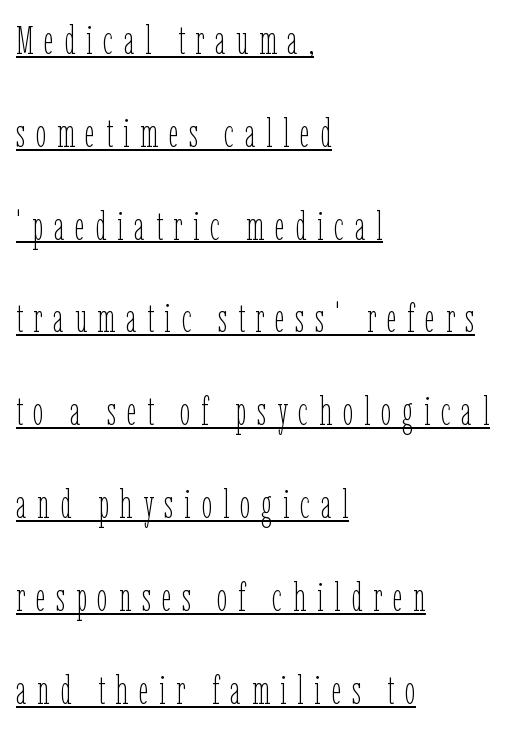
The passage shown is typed in a proportional face where columns would drift. Every stem runs plumb, perpendicular to the baseline. Compared with a centered layout, this one pins lines to the left instead. Like a heading marked for emphasis, these lines bear an underscore.
